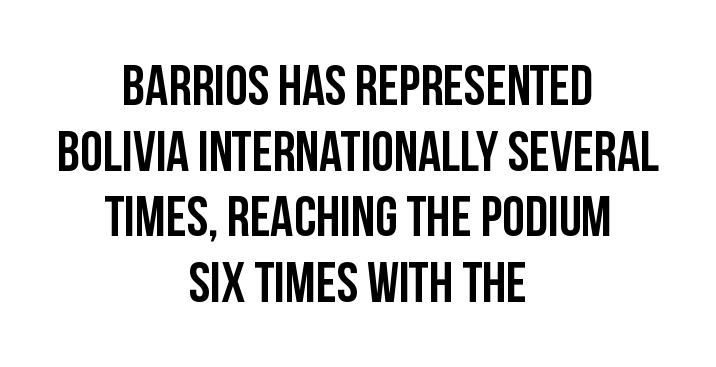
{"serif": "no", "italic": "no", "bold": "yes", "weight": "semibold", "width": "condensed", "stroke_contrast": "low", "x_height": "large", "monospaced": "no", "underline": "no", "align": "center", "line_spacing": "tight", "line_spacing_ratio": 1.15, "letter_spacing": "normal", "letter_spacing_em": 0.0, "glyph_px": 57}
